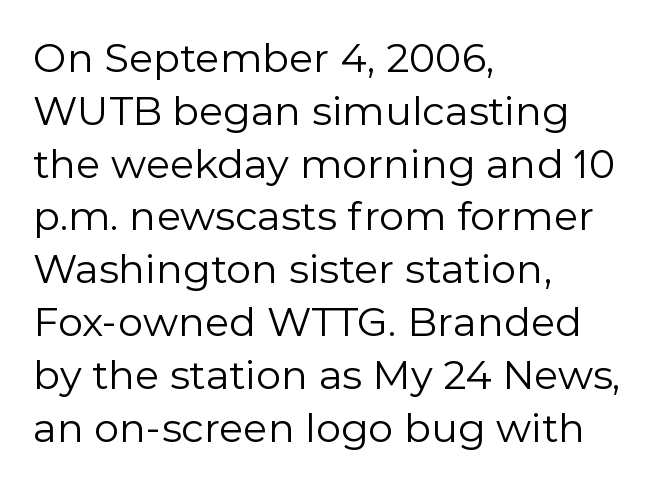
The image shows 40 px regular-weight sans-serif type, upright; set left-aligned, normal line spacing (1.32x), normal letter spacing, not underlined; a medium x-height.
